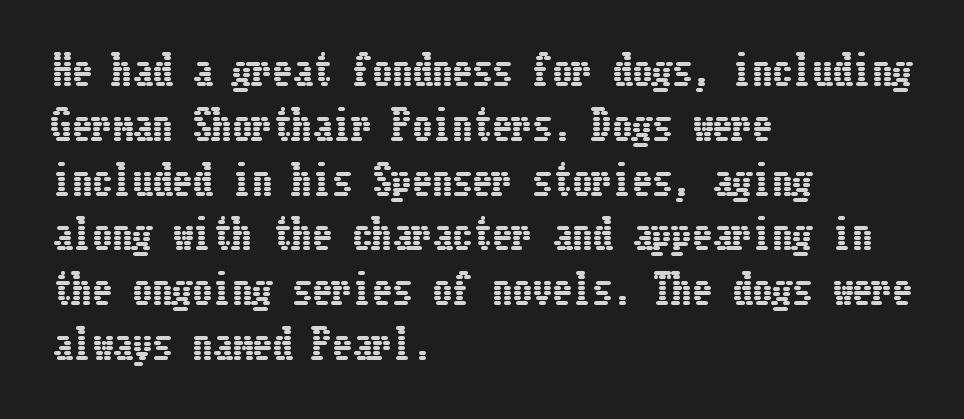
The image shows 40 px condensed type, upright; set left-aligned, normal line spacing (1.37x), normal letter spacing, not underlined; low stroke contrast and a medium x-height.
